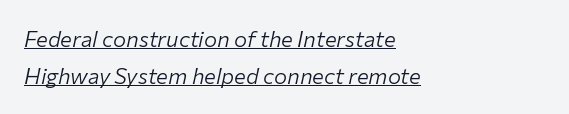
The sample's only ornament is a line tracing under the words. If you drew a line through each stem, it would be angled. Rows of type keep a routine distance in the vertical direction. Students, note that the glyphs here touch the page at normal intervals. Think standard paragraph weight, or any step lighter than that. This sample is left-justified, so line endings fall wherever the words run out.
